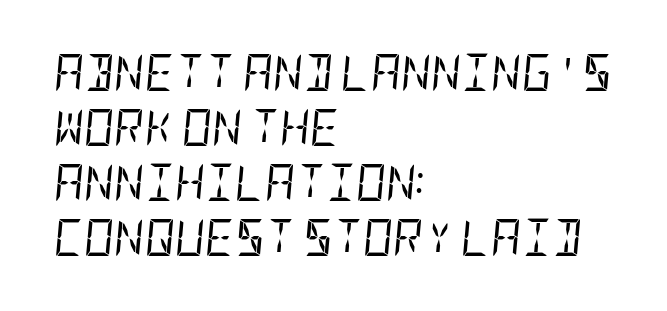
The setting favours the left margin, as ordinary paragraphs usually do. Unmarked baselines from the first word to the last. Glyph-to-glyph distance matches everyday printed text. Students, observe: this is what conventionally led text looks like. No letter is thick-stroked: the sample isn't bold. The passage shown leans; its letterforms are oblique.
